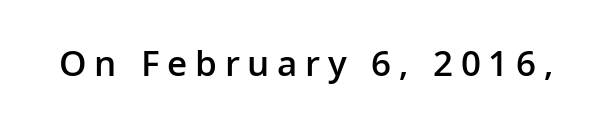
{"serif": "no", "italic": "no", "bold": "semi", "weight": "semibold", "width": "normal", "stroke_contrast": "low", "x_height": "medium", "monospaced": "no", "underline": "no", "letter_spacing": "wide", "letter_spacing_em": 0.22, "glyph_px": 35}
